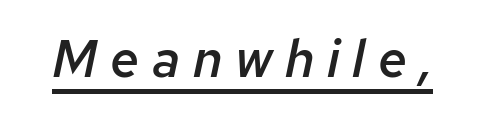
The image shows 52 px semibold type, italic (leaning right); set unusually wide letter spacing (+0.24 em), underlined; low stroke contrast and a medium x-height.
